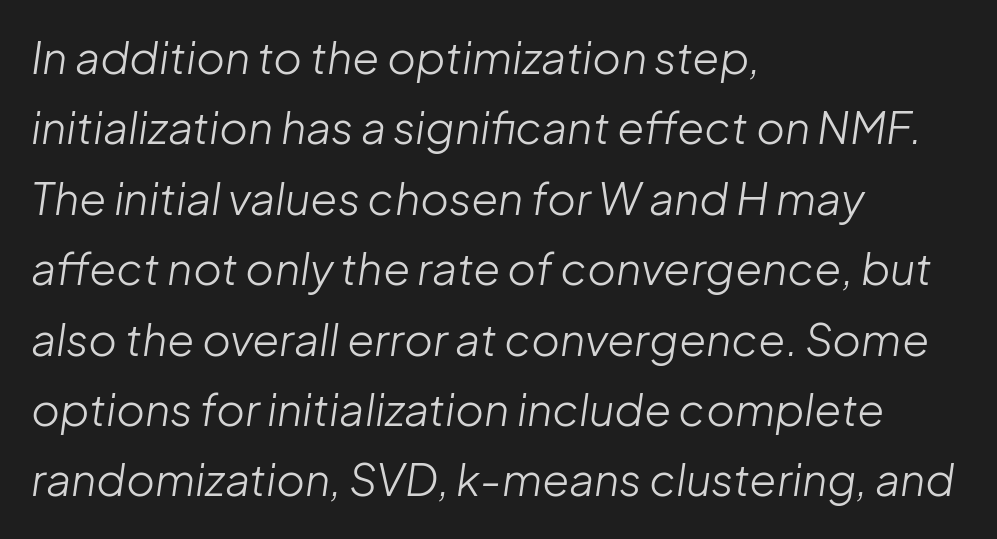
Q: Is the text bold? A: No.
Q: Is the text italic (slanted)? A: Yes, it leans right by about 8 degrees.
Q: Is the text underlined? A: No.
Q: How is the paragraph aligned? A: Left-aligned.
Q: Is the spacing between letters normal or unusually wide? A: Normal.
Q: Is the spacing between lines tight, normal or loose? A: Normal.
Q: Width (condensed, normal, or wide)? A: Normal.
Q: Stroke contrast? A: Low.
Q: x-height? A: Medium.
Q: Monospaced? A: No.
